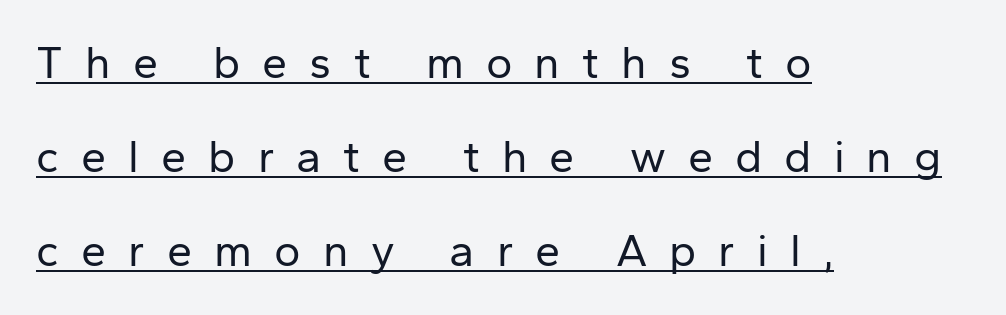
{"serif": "no", "italic": "no", "bold": "no", "weight": "regular", "width": "normal", "stroke_contrast": "low", "x_height": "medium", "monospaced": "no", "underline": "yes", "align": "left", "line_spacing": "loose", "line_spacing_ratio": 2.09, "letter_spacing": "wide", "letter_spacing_em": 0.49, "glyph_px": 45}
